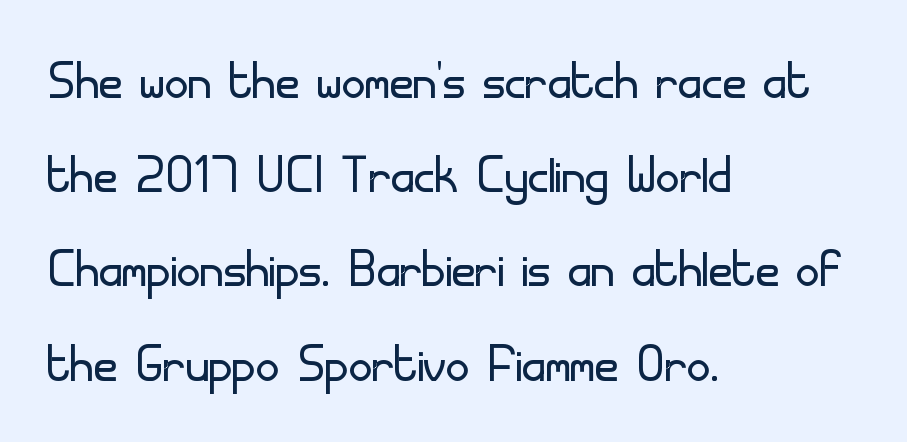
{"serif": "no", "italic": "no", "bold": "no", "weight": "light", "width": "normal", "stroke_contrast": "low", "x_height": "small", "monospaced": "no", "underline": "no", "align": "left", "line_spacing": "normal", "line_spacing_ratio": 1.45, "letter_spacing": "normal", "letter_spacing_em": 0.0, "glyph_px": 65}
